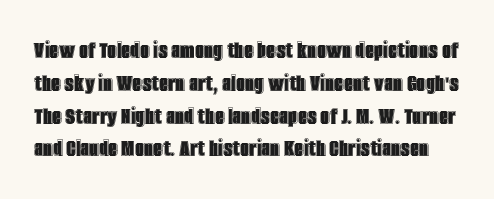
The image shows 26 px text type, upright; set normal line spacing (1.26x), normal letter spacing, not underlined.
